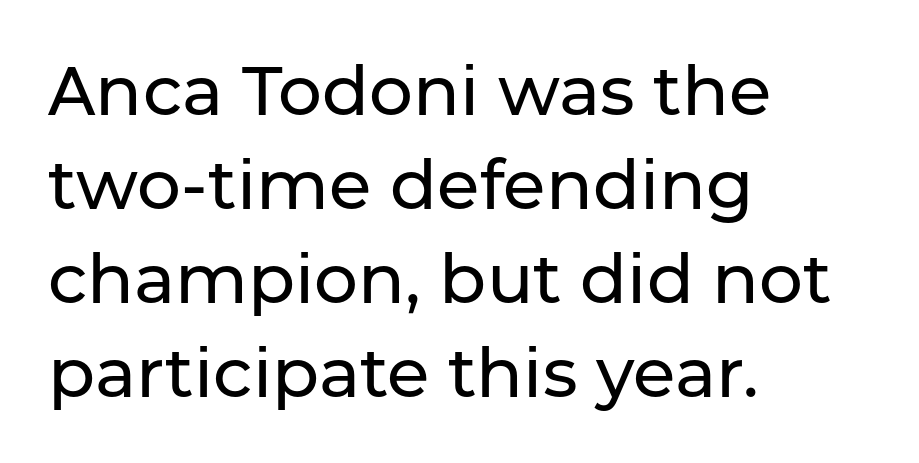
Q: Is the text italic (slanted)? A: No, it is upright.
Q: Is the typeface a serif or a sans-serif typeface? A: Sans-serif.
Q: Is the text underlined? A: No.
Q: How is the paragraph aligned? A: Left-aligned.
Q: Is the spacing between letters normal or unusually wide? A: Normal.
Q: Is the spacing between lines tight, normal or loose? A: Normal.
Q: Width (condensed, normal, or wide)? A: Normal.
Q: Stroke contrast? A: Low.
Q: x-height? A: Medium.
Q: Monospaced? A: No.
